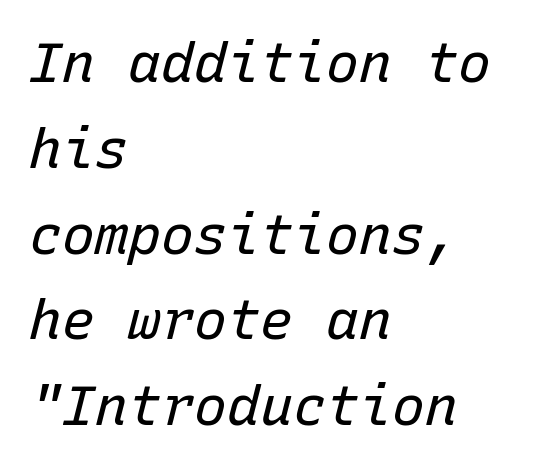
{"italic": "yes", "lean": "right", "slant_degrees": 15, "bold": "no", "weight": "regular", "width": "normal", "stroke_contrast": "low", "x_height": "medium", "monospaced": "yes", "underline": "no", "align": "left", "line_spacing": "normal", "line_spacing_ratio": 1.56, "letter_spacing": "normal", "letter_spacing_em": 0.0, "glyph_px": 55}
